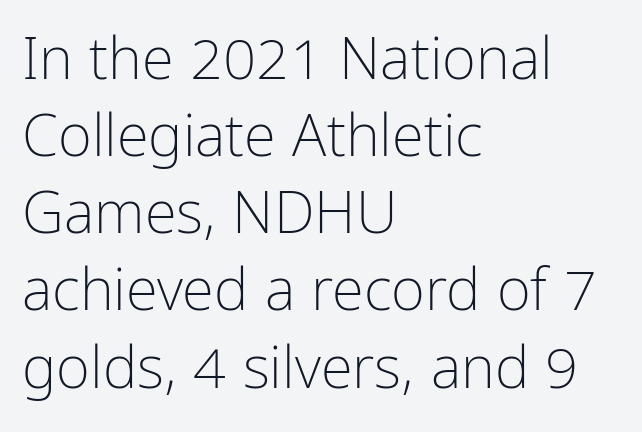
{"serif": "no", "italic": "no", "bold": "no", "weight": "light", "width": "condensed", "stroke_contrast": "low", "x_height": "medium", "monospaced": "no", "underline": "no", "align": "left", "line_spacing": "normal", "line_spacing_ratio": 1.33, "letter_spacing": "normal", "letter_spacing_em": 0.0, "glyph_px": 58}
